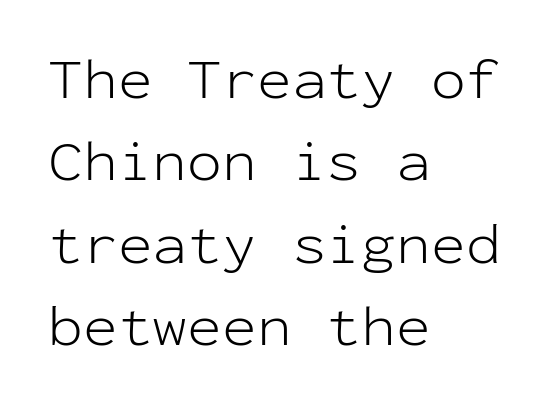
The image shows 58 px light sans-serif type, upright, monospaced; set left-aligned, normal line spacing (1.42x), normal letter spacing, not underlined; low stroke contrast and a medium x-height.
